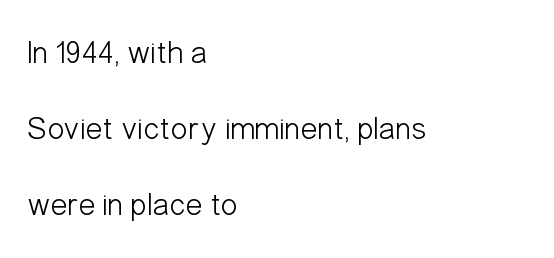
Q: Is the text bold? A: No.
Q: Is the text italic (slanted)? A: No, it is upright.
Q: Is the typeface a serif or a sans-serif typeface? A: Sans-serif.
Q: Is the text underlined? A: No.
Q: How is the paragraph aligned? A: Left-aligned.
Q: Is the spacing between letters normal or unusually wide? A: Normal.
Q: Is the spacing between lines tight, normal or loose? A: Loose.
Q: Width (condensed, normal, or wide)? A: Condensed.
Q: Stroke contrast? A: Low.
Q: x-height? A: Medium.
Q: Monospaced? A: No.
